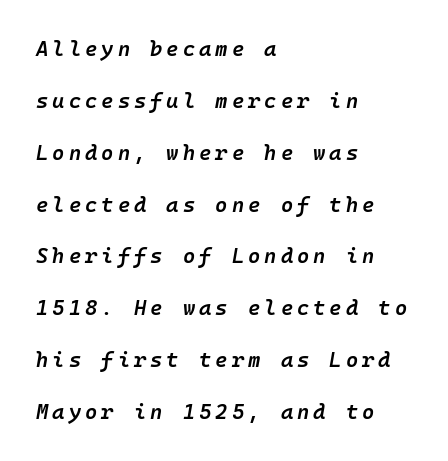
Italic? Definitely — the glyphs are oblique. Underlining? Definitely not there. Casual observation: everything's shoved over to the left. In terms of leading, this rendering errs on the spacious side. These lines carry some extra weight — a demibold, not a full bold.
